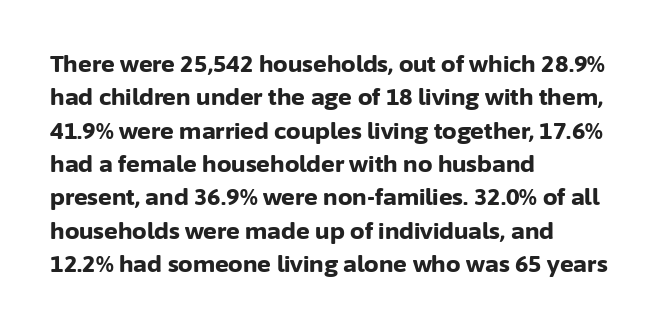
Every letter is thick-stroked: bold, no question. The space directly below the letters is spotless. How would I describe the line gaps? Plain and ordinary. A classic flush-left, rag-right setting is used for this passage. The specimen reads as upright at a glance.
